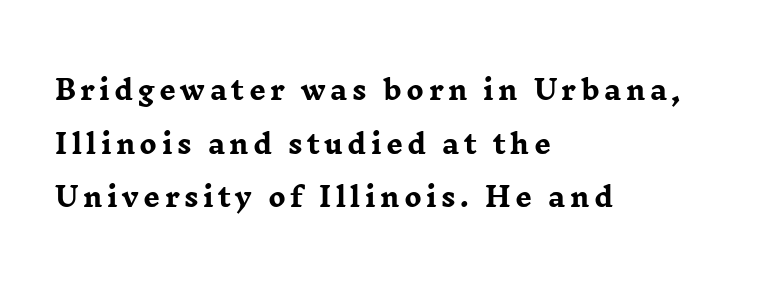
Does the copy run flush right? No — it runs flush left. The passage shown stacks its lines with a broad gap. The letters stand upright; this is a roman face. Rule under the text: the space is simply empty.
